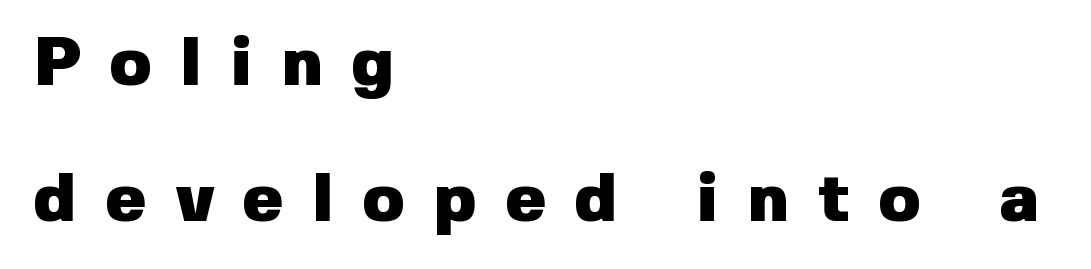
Horizontal bands of white between lines are thick stripes. Inter-character spacing is expanded well beyond the font's built-in metrics. I'd describe the lettering as bold — thick and assertive. Is this a sans? Yes — the strokes have no serifs. A typesetter would call this proportional, since set widths differ per character.
